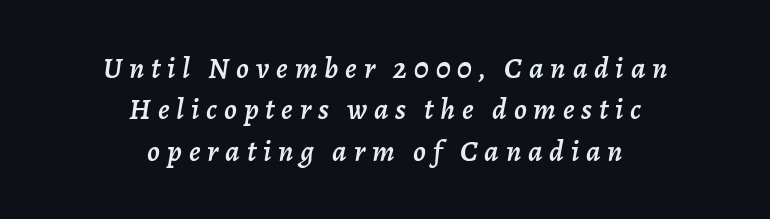
Which margin do the lines hug? Neither — every line sits in the middle. The glyphs are unaccompanied by any horizontal stroke below them. These lines sit exactly where default settings would place them. The typography opts for an oblique posture over an upright one.
